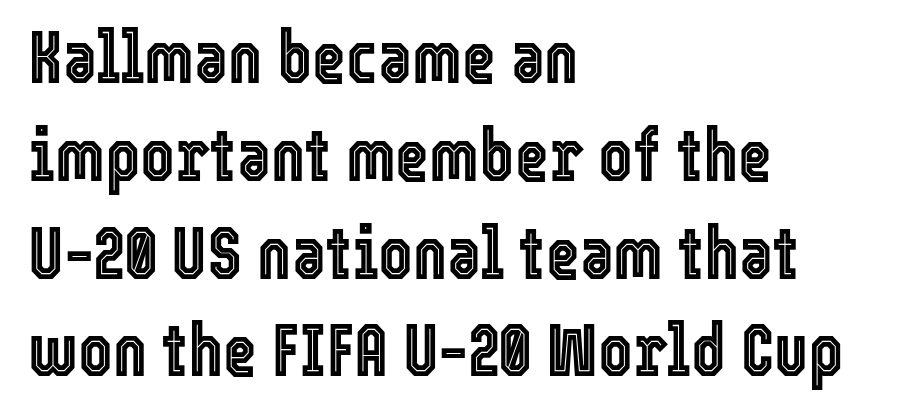
{"italic": "no", "width": "condensed", "x_height": "medium", "monospaced": "no", "underline": "no", "align": "left", "line_spacing": "normal", "line_spacing_ratio": 1.34, "letter_spacing": "normal", "letter_spacing_em": 0.0, "glyph_px": 73}
